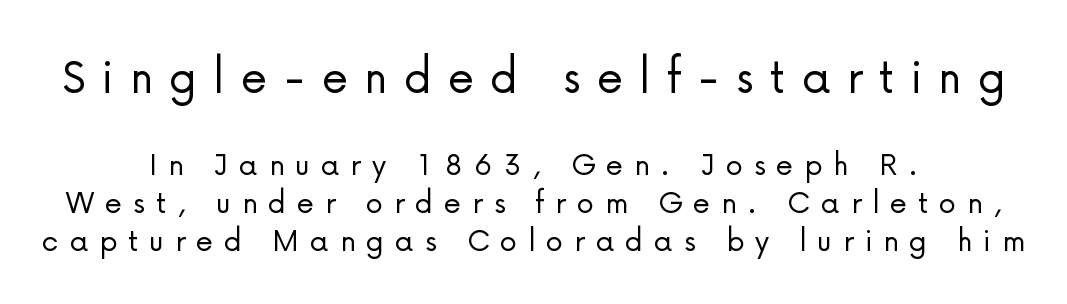
Q: Is the text bold? A: No.
Q: Is the text italic (slanted)? A: No, it is upright.
Q: Is the typeface a serif or a sans-serif typeface? A: Sans-serif.
Q: Is the text underlined? A: No.
Q: How is the paragraph aligned? A: Centered.
Q: Is the spacing between letters normal or unusually wide? A: Unusually wide.
Q: Is the spacing between lines tight, normal or loose? A: Tight.
Q: Which block of text is set in a larger size, the first (top) or the second (bottom)? A: The first (top) one.
Q: Width (condensed, normal, or wide)? A: Normal.
Q: Stroke contrast? A: Low.
Q: x-height? A: Medium.
Q: Monospaced? A: No.
